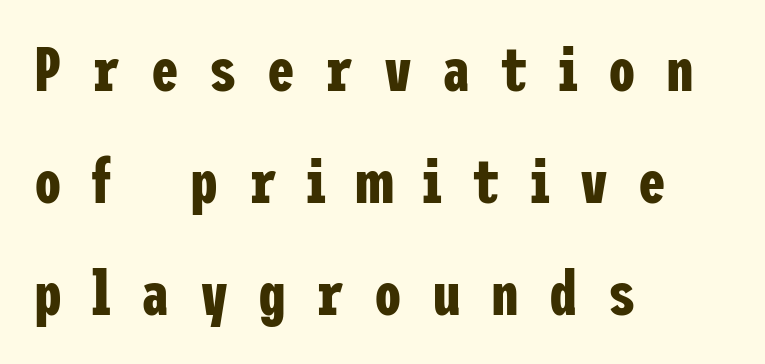
{"serif": "no", "italic": "no", "bold": "yes", "weight": "bold", "width": "condensed", "stroke_contrast": "low", "x_height": "medium", "underline": "no", "align": "left", "line_spacing_ratio": 1.81, "letter_spacing": "wide", "letter_spacing_em": 0.49, "glyph_px": 62}
